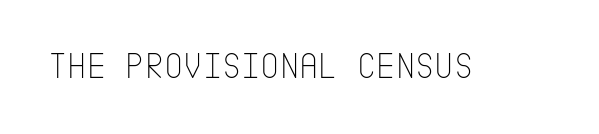
The image shows 37 px thin, condensed sans-serif type, upright; set normal letter spacing, not underlined; low stroke contrast and a large x-height.
